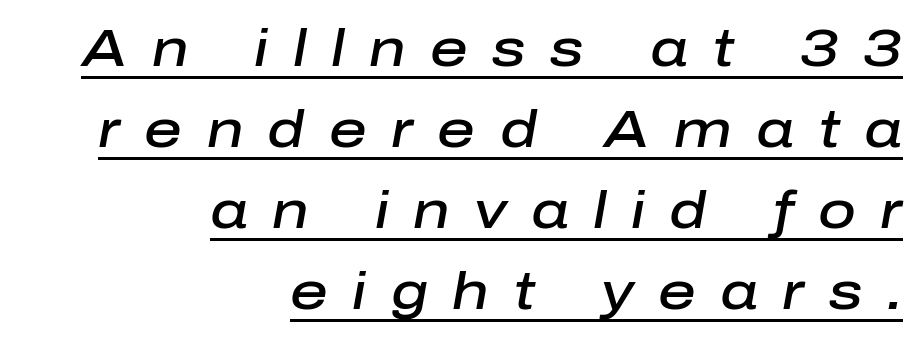
{"italic": "yes", "lean": "right", "slant_degrees": 10, "bold": "semi", "weight": "semibold", "width": "normal", "stroke_contrast": "low", "x_height": "medium", "monospaced": "no", "underline": "yes", "align": "right", "line_spacing": "normal", "line_spacing_ratio": 1.56, "letter_spacing": "wide", "letter_spacing_em": 0.47, "glyph_px": 52}
